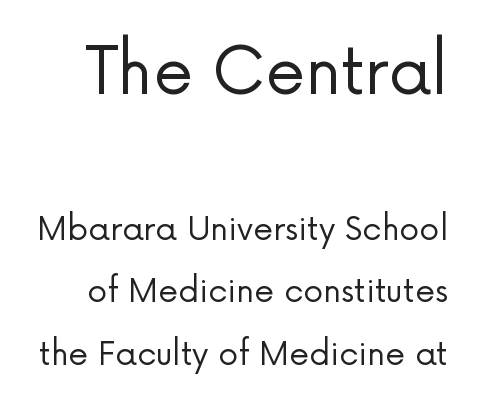
The type sits square on the baseline with zero lean. Interline gaps are noticeably wide in this sample. No extra tracking has been applied to these lines. The passage shown is typed in a proportional face where columns would drift.
